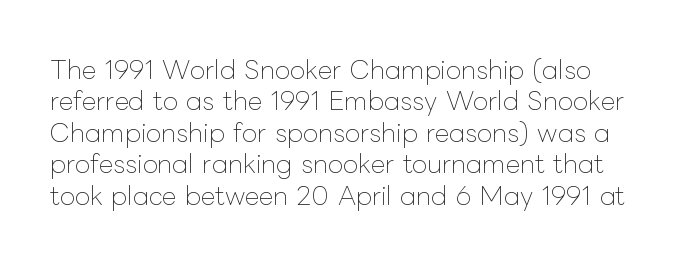
Q: Is the text bold? A: No.
Q: Is the text italic (slanted)? A: No, it is upright.
Q: Is the text underlined? A: No.
Q: Is the spacing between letters normal or unusually wide? A: Normal.
Q: Is the spacing between lines tight, normal or loose? A: Normal.
